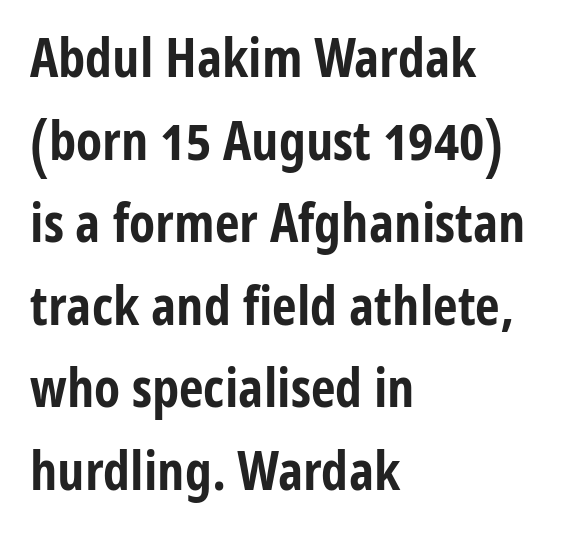
The image shows 54 px bold, condensed sans-serif type, upright; set left-aligned, normal line spacing (1.53x), normal letter spacing, not underlined; low stroke contrast and a medium x-height.
